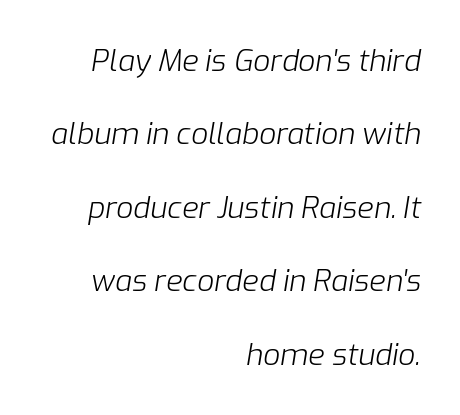
The image shows 30 px light type, italic (leaning right); set right-aligned, loose line spacing (2.45x), normal letter spacing, not underlined; low stroke contrast and a medium x-height.
